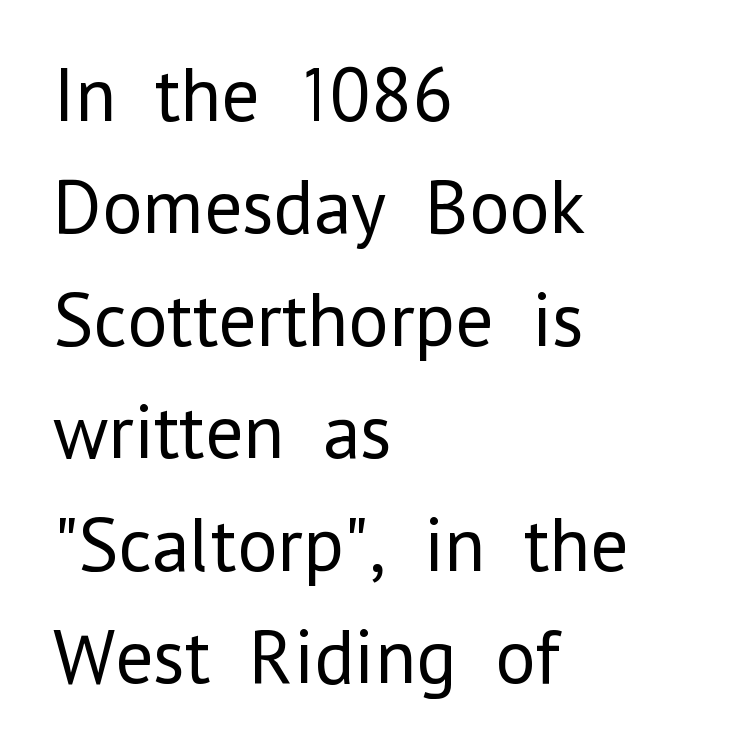
Q: Is the text bold? A: No.
Q: Is the text italic (slanted)? A: No, it is upright.
Q: Is the typeface a serif or a sans-serif typeface? A: Sans-serif.
Q: Is the text underlined? A: No.
Q: How is the paragraph aligned? A: Left-aligned.
Q: Is the spacing between letters normal or unusually wide? A: Normal.
Q: Is the spacing between lines tight, normal or loose? A: Normal.
Q: Width (condensed, normal, or wide)? A: Normal.
Q: Stroke contrast? A: Low.
Q: x-height? A: Medium.
Q: Monospaced? A: No.
